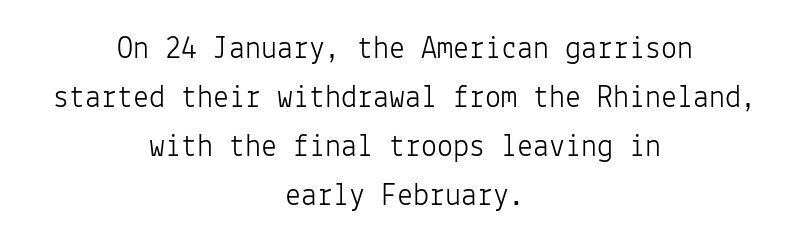
This sample has the even, mechanical cadence of fixed-width lettering. Compared with a typical body face, this is equally light or lighter still. Descenders hang freely into open space. Students, observe: this is what conventionally led text looks like. The rendering positions every line midway between the sides.
